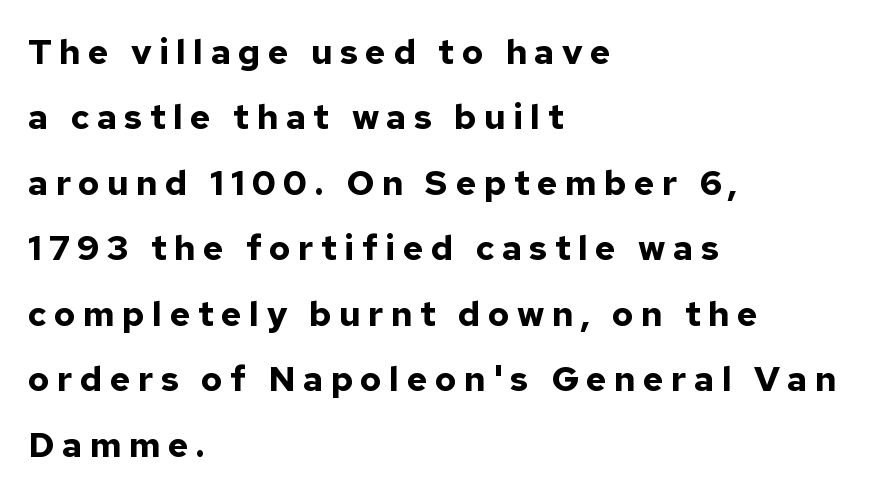
{"serif": "no", "italic": "no", "bold": "yes", "weight": "bold", "width": "normal", "stroke_contrast": "low", "x_height": "medium", "monospaced": "no", "underline": "no", "align": "left", "line_spacing_ratio": 1.87, "letter_spacing": "wide", "letter_spacing_em": 0.21, "glyph_px": 35}
